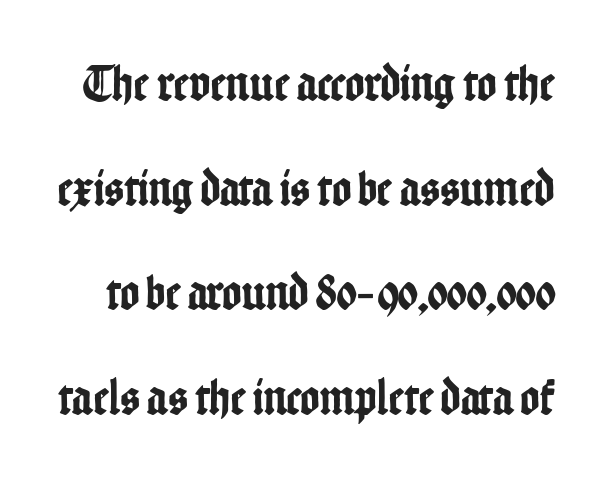
Q: Is the text italic (slanted)? A: No, it is upright.
Q: Is the typeface a serif or a sans-serif typeface? A: Sans-serif.
Q: Is the text underlined? A: No.
Q: Is the spacing between letters normal or unusually wide? A: Normal.
Q: Is the spacing between lines tight, normal or loose? A: Loose.
Q: Width (condensed, normal, or wide)? A: Condensed.
Q: Stroke contrast? A: Low.
Q: x-height? A: Medium.
Q: Monospaced? A: No.
